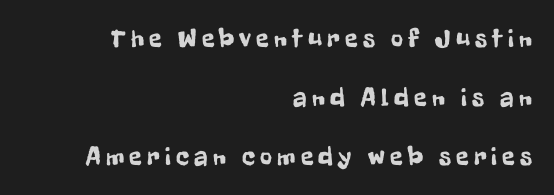
{"italic": "no", "underline": "no", "align": "right", "line_spacing": "loose", "line_spacing_ratio": 2.26, "letter_spacing": "wide", "letter_spacing_em": 0.2, "glyph_px": 26}
